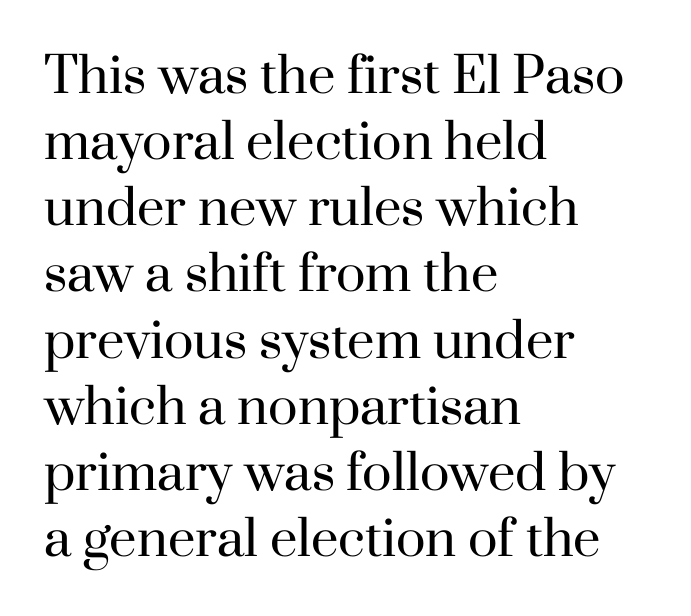
Q: Is the text bold? A: No.
Q: Is the text italic (slanted)? A: No, it is upright.
Q: Is the typeface a serif or a sans-serif typeface? A: Serif.
Q: Is the text underlined? A: No.
Q: How is the paragraph aligned? A: Left-aligned.
Q: Is the spacing between letters normal or unusually wide? A: Normal.
Q: Is the spacing between lines tight, normal or loose? A: Normal.
Q: Width (condensed, normal, or wide)? A: Normal.
Q: Stroke contrast? A: High.
Q: x-height? A: Small.
Q: Monospaced? A: No.
